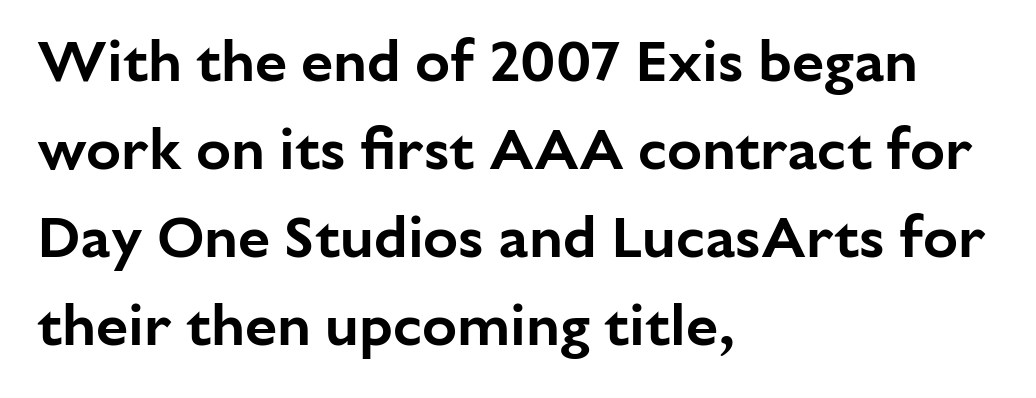
{"serif": "no", "italic": "no", "width": "normal", "stroke_contrast": "low", "x_height": "medium", "monospaced": "no", "underline": "no", "align": "left", "line_spacing": "normal", "line_spacing_ratio": 1.52, "letter_spacing": "normal", "letter_spacing_em": 0.0, "glyph_px": 58}
